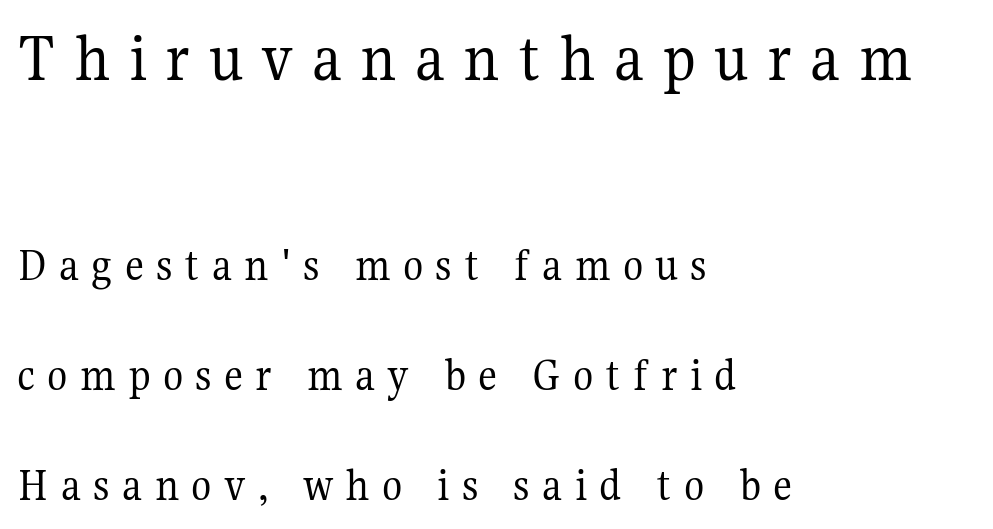
Q: Is the text bold? A: No.
Q: Is the text italic (slanted)? A: No, it is upright.
Q: Is the typeface a serif or a sans-serif typeface? A: Serif.
Q: Is the text underlined? A: No.
Q: How is the paragraph aligned? A: Left-aligned.
Q: Is the spacing between letters normal or unusually wide? A: Unusually wide.
Q: Is the spacing between lines tight, normal or loose? A: Loose.
Q: Which block of text is set in a larger size, the first (top) or the second (bottom)? A: The first (top) one.
Q: Width (condensed, normal, or wide)? A: Normal.
Q: Stroke contrast? A: Medium.
Q: x-height? A: Medium.
Q: Monospaced? A: No.
